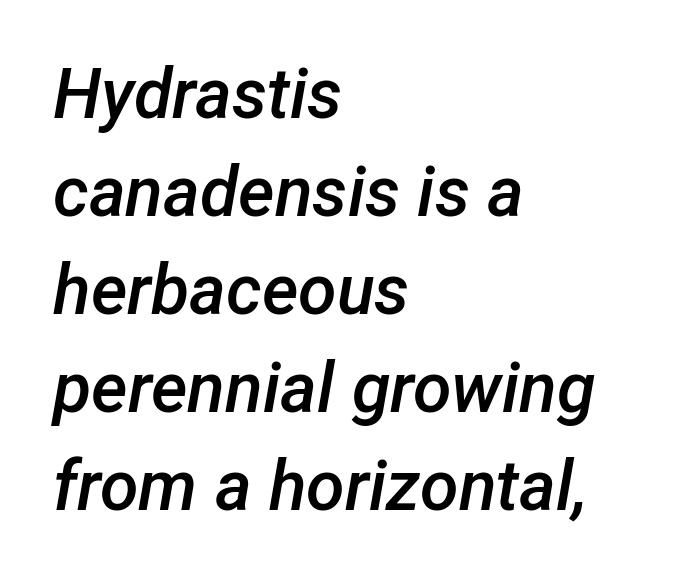
The face used here is a semibold: visibly heavier than regular, lighter than bold. Just letters on the line, the space beneath them empty. Yep, that's italic — everything's leaning. The ragged edge is on the right, which tells us the setting is flush left. The rendering uses natural spacing where letterforms have individual widths. How are the letters spaced? Ordinarily, with no added tracking.
